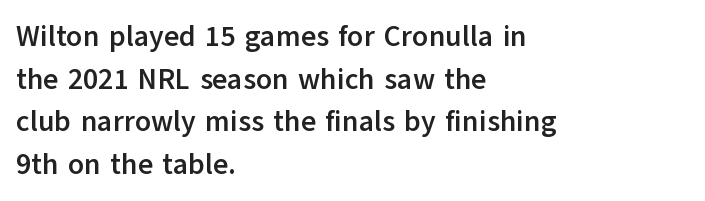
{"serif": "no", "italic": "no", "bold": "yes", "weight": "semibold", "width": "normal", "stroke_contrast": "low", "x_height": "medium", "monospaced": "no", "underline": "no", "align": "left", "line_spacing": "normal", "line_spacing_ratio": 1.47, "letter_spacing": "normal", "letter_spacing_em": 0.0, "glyph_px": 29}
